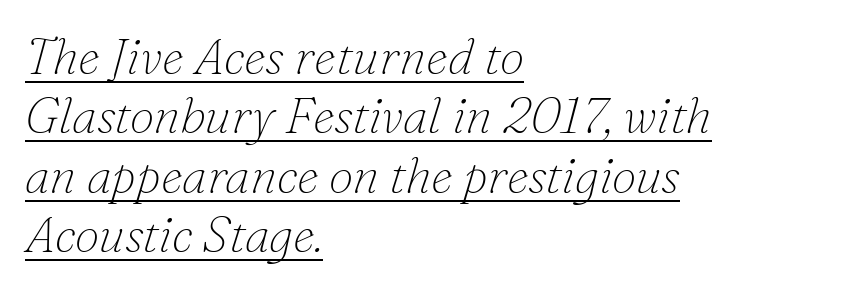
{"serif": "yes", "italic": "yes", "lean": "right", "slant_degrees": 16, "bold": "no", "weight": "thin", "width": "normal", "stroke_contrast": "low", "x_height": "small", "monospaced": "no", "underline": "yes", "align": "left", "line_spacing_ratio": 1.19, "letter_spacing": "normal", "letter_spacing_em": 0.0, "glyph_px": 50}
